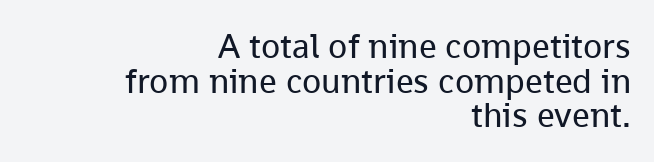
{"serif": "no", "italic": "no", "bold": "no", "weight": "regular", "width": "normal", "stroke_contrast": "low", "x_height": "medium", "monospaced": "no", "underline": "no", "align": "right", "line_spacing": "tight", "line_spacing_ratio": 0.99, "letter_spacing": "normal", "letter_spacing_em": 0.0, "glyph_px": 35}
